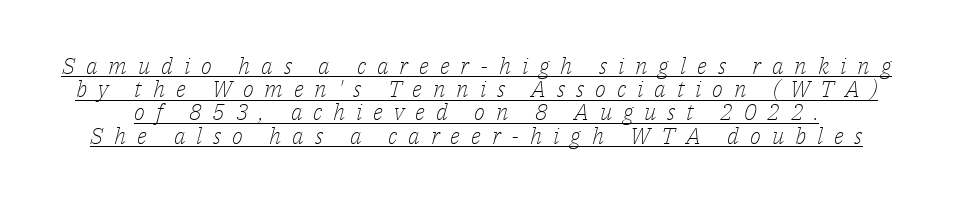
Inter-character spacing is expanded well beyond the font's built-in metrics. Reading down the column, the eye jumps only a short way to each next line. Think standard paragraph weight, or any step lighter than that. You can see a thin bar hugging the bottom of the glyphs. Slanted lettering throughout.
